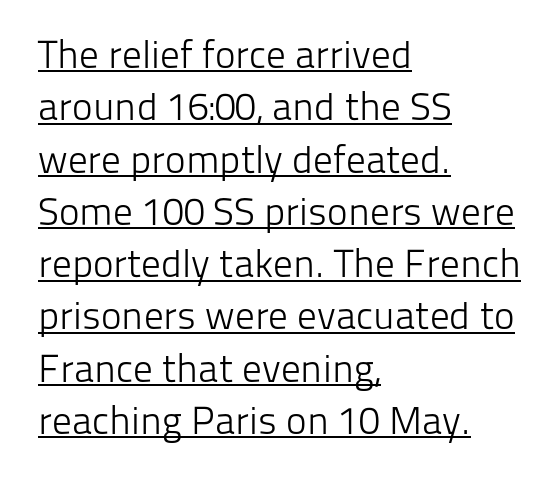
Q: Is the text bold? A: No.
Q: Is the text italic (slanted)? A: No, it is upright.
Q: Is the typeface a serif or a sans-serif typeface? A: Sans-serif.
Q: Is the text underlined? A: Yes.
Q: How is the paragraph aligned? A: Left-aligned.
Q: Is the spacing between letters normal or unusually wide? A: Normal.
Q: Is the spacing between lines tight, normal or loose? A: Normal.
Q: Width (condensed, normal, or wide)? A: Normal.
Q: Stroke contrast? A: Low.
Q: x-height? A: Medium.
Q: Monospaced? A: No.
